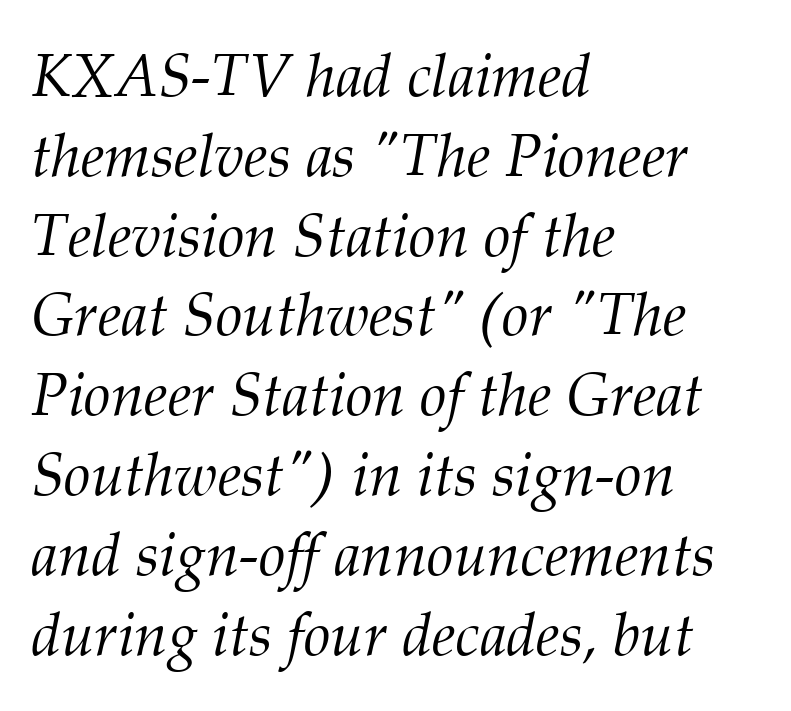
The image shows 60 px light serif type, italic (leaning right); set left-aligned, normal line spacing (1.33x), normal letter spacing, not underlined; medium stroke contrast and a medium x-height.
